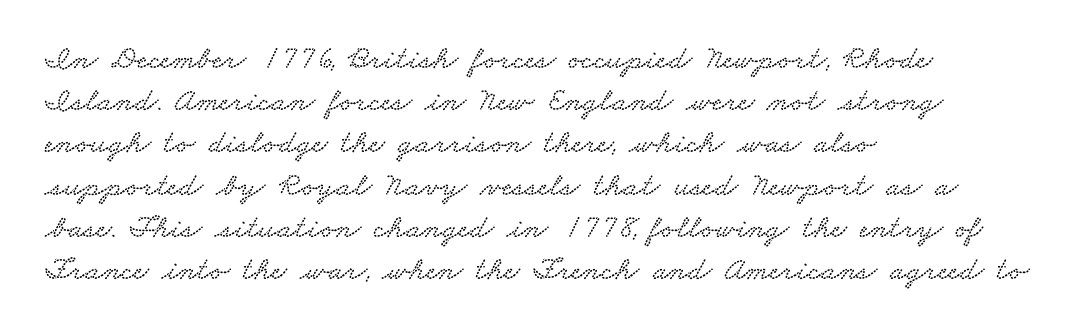
Serif or sans? Serif — the stroke terminals have little feet. This block has exactly the height ordinary leading produces. Letter spacing: default. The lines are quadded left. The area under the type is left untouched.
